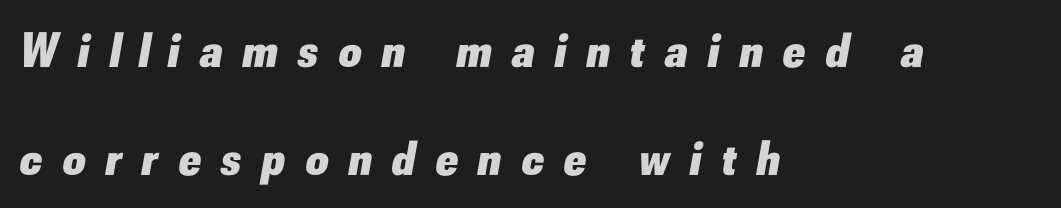
Q: Is the text bold? A: Yes.
Q: Is the text italic (slanted)? A: Yes, it leans right by about 10 degrees.
Q: Is the text underlined? A: No.
Q: How is the paragraph aligned? A: Left-aligned.
Q: Is the spacing between letters normal or unusually wide? A: Unusually wide.
Q: Is the spacing between lines tight, normal or loose? A: Loose.
Q: Width (condensed, normal, or wide)? A: Normal.
Q: Stroke contrast? A: Low.
Q: x-height? A: Small.
Q: Monospaced? A: No.
